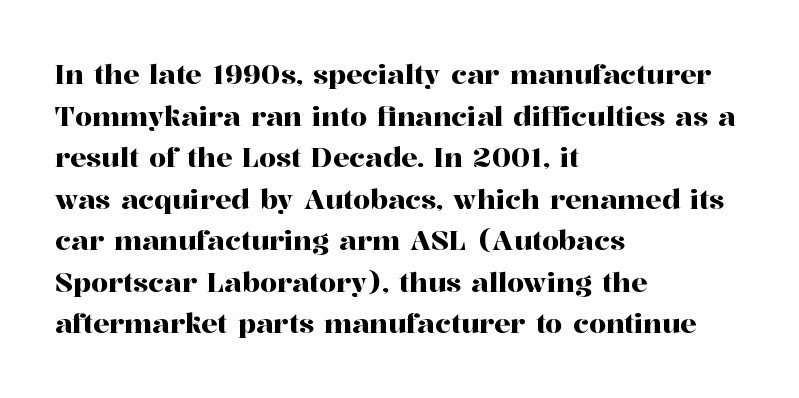
A typesetter would call this zero additional tracking. Line beginnings align vertically; line endings do not. The leading is moderate, giving the passage an even texture. No italicization has been applied; the sample stays upright. This rendering features lettering with no underline.
